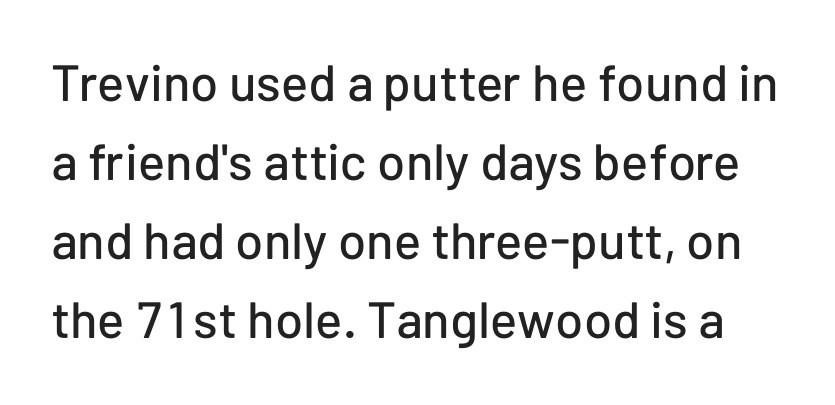
The image shows 51 px sans-serif type, upright; set normal line spacing (1.55x), normal letter spacing, not underlined; low stroke contrast and a medium x-height.
